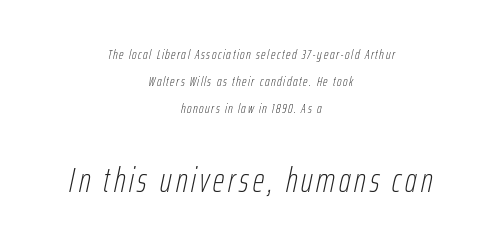
Q: Is the text bold? A: No.
Q: Is the text italic (slanted)? A: Yes, it leans right by about 12 degrees.
Q: Is the text underlined? A: No.
Q: How is the paragraph aligned? A: Centered.
Q: Is the spacing between lines tight, normal or loose? A: Loose.
Q: Which block of text is set in a larger size, the first (top) or the second (bottom)? A: The second (bottom) one.
Q: Width (condensed, normal, or wide)? A: Condensed.
Q: Stroke contrast? A: Low.
Q: x-height? A: Medium.
Q: Monospaced? A: No.
